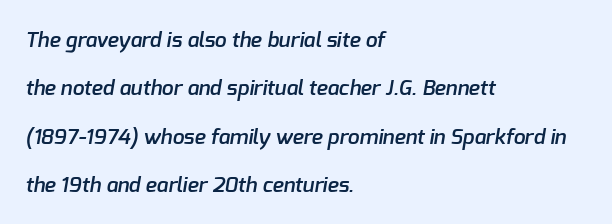
The image shows 21 px text type; set left-aligned, loose line spacing (2.3x), normal letter spacing, not underlined.
